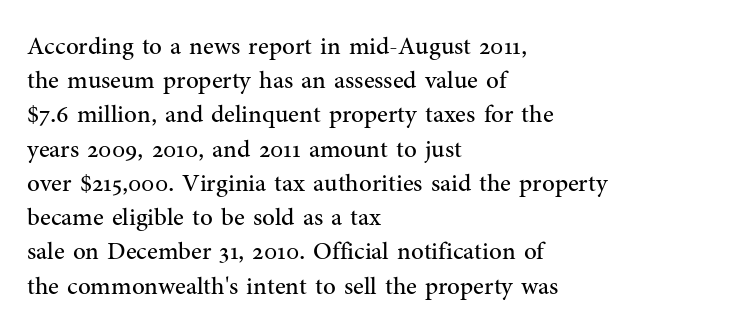
The area under the type is left untouched. A roman cut, with each character standing at attention. Observe the ordinary spacing: letters are neighbours, not strangers. Notice how the passage keeps a crisp vertical edge on the left only.
